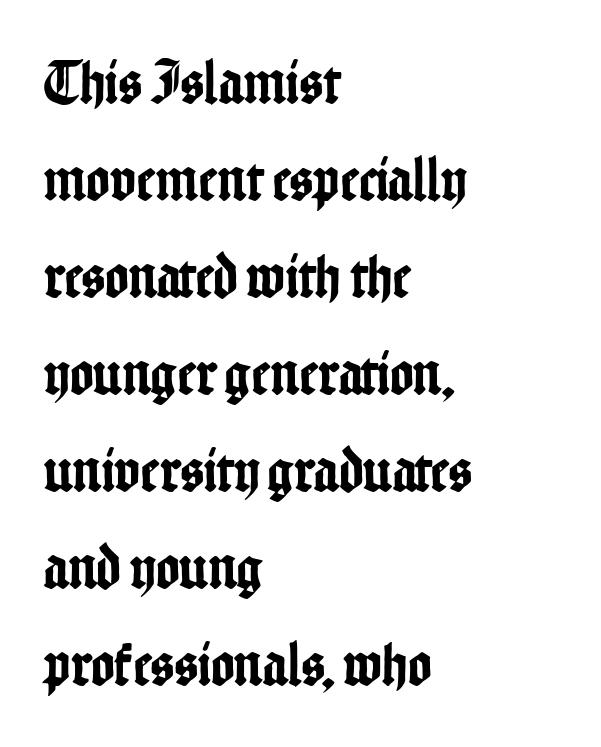
Q: Is the text italic (slanted)? A: No, it is upright.
Q: Is the typeface a serif or a sans-serif typeface? A: Sans-serif.
Q: Is the text underlined? A: No.
Q: How is the paragraph aligned? A: Left-aligned.
Q: Is the spacing between letters normal or unusually wide? A: Normal.
Q: Is the spacing between lines tight, normal or loose? A: Normal.
Q: Width (condensed, normal, or wide)? A: Condensed.
Q: Stroke contrast? A: Low.
Q: x-height? A: Medium.
Q: Monospaced? A: No.
